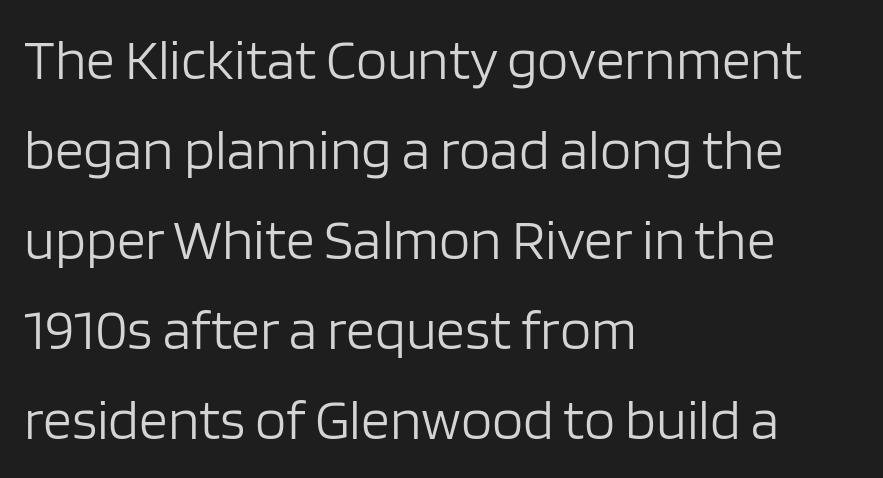
No feet cap the strokes, marking this as sans-serif type. Type without underlining. The passage shown is typed in a proportional face where columns would drift. This sample uses plain, unmodified letter spacing. The compositor pushed each line to the left boundary.
